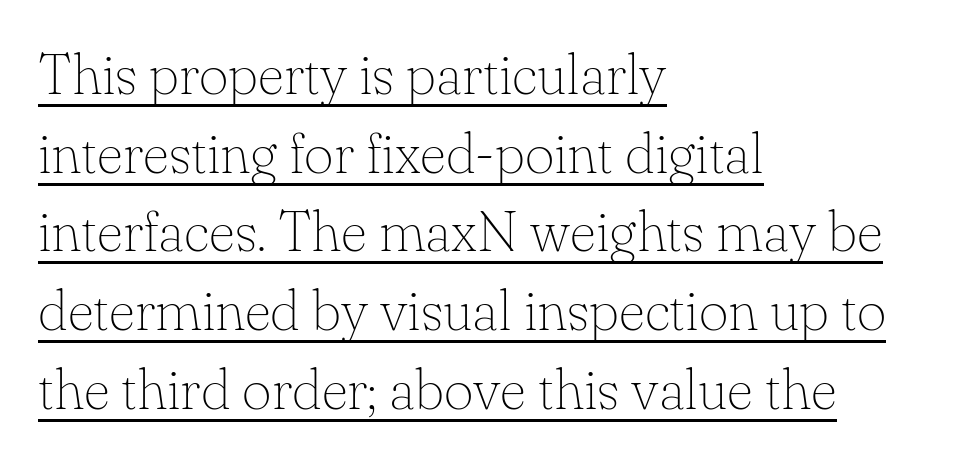
The string is rendered with underlining switched on. Default kerning and tracking; the words read as compact shapes. All the whitespace from short lines collects on the right. Observe the serifs anchoring each vertical stroke in this sample. Vertical strokes here are truly vertical. Is this a fixed-width face? No — the glyphs have proportional, varying widths.
